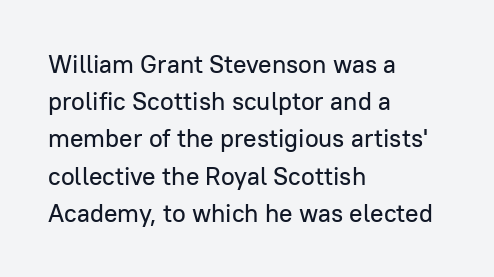
{"italic": "no", "underline": "no", "align": "left", "line_spacing": "normal", "line_spacing_ratio": 1.49, "letter_spacing": "normal", "letter_spacing_em": 0.0, "glyph_px": 25}
